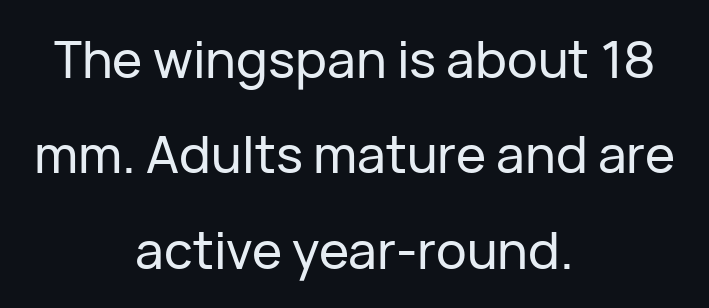
The gaps between neighbouring characters are ordinary and unremarkable. The gap between lines stays unmarked. Type style note: lacks serifs. Each line is balanced around a shared central axis. Character widths vary here, with narrow letters taking less room than wide ones.
